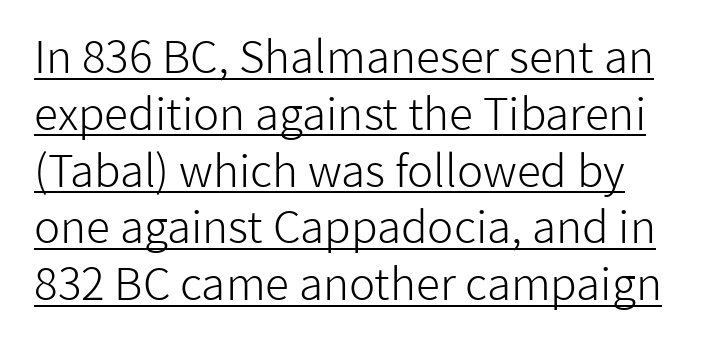
The image shows 44 px light sans-serif type, upright; set left-aligned, normal line spacing (1.29x), normal letter spacing, underlined; low stroke contrast and a medium x-height.
